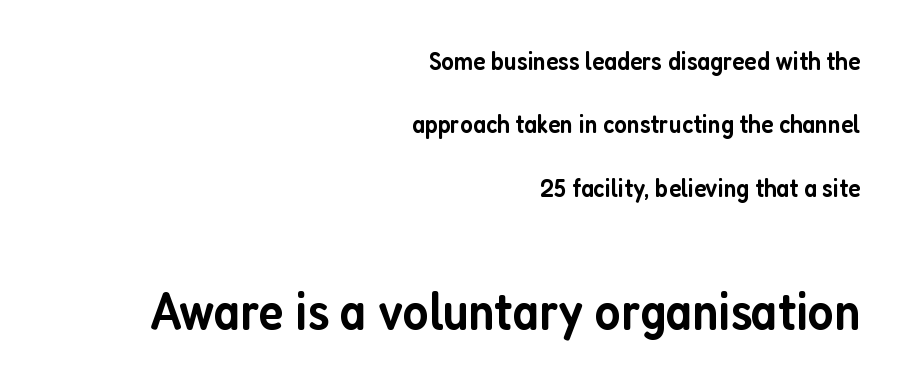
The image shows 53 px semibold, condensed sans-serif type, upright; set right-aligned, loose line spacing (2.44x), normal letter spacing, not underlined; the second (bottom) block is 2.04x larger; low stroke contrast and a medium x-height.
